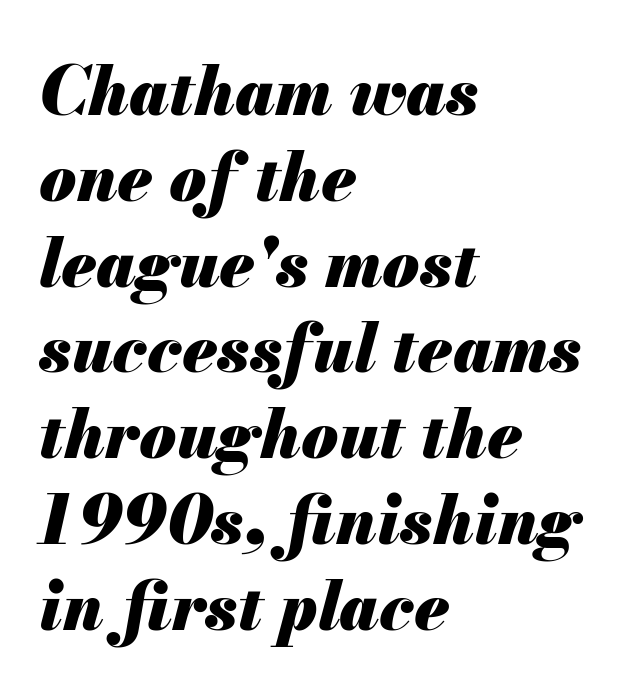
Quick note: underline off. The letters advance in unequal steps, a hallmark of proportional type. Slant detected: the letters are inclined. Glyph-to-glyph distance matches everyday printed text.
